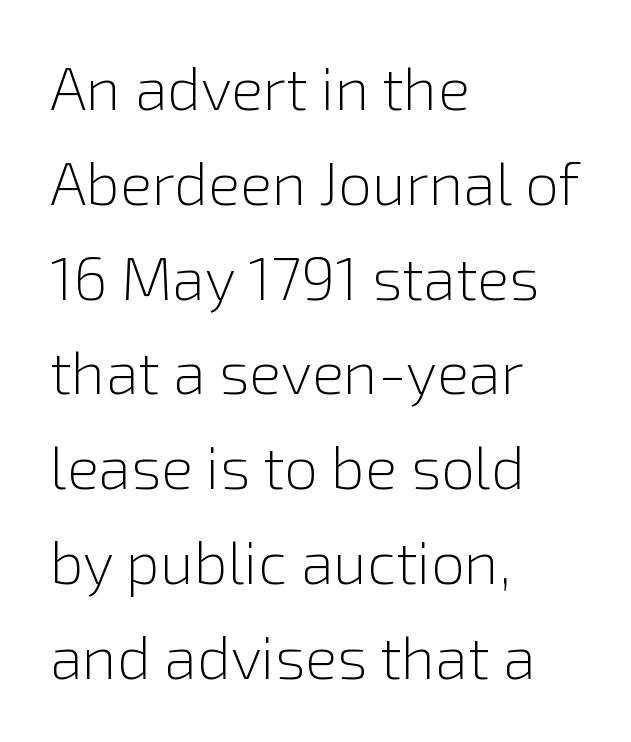
{"serif": "no", "italic": "no", "bold": "no", "weight": "light", "width": "normal", "x_height": "medium", "monospaced": "no", "underline": "no", "align": "left", "line_spacing": "normal", "line_spacing_ratio": 1.58, "letter_spacing": "normal", "letter_spacing_em": 0.0, "glyph_px": 60}
